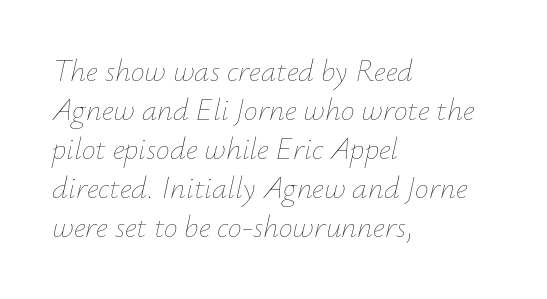
Q: Is the text bold? A: No.
Q: Is the text italic (slanted)? A: Yes, it leans right by about 12 degrees.
Q: Is the text underlined? A: No.
Q: How is the paragraph aligned? A: Left-aligned.
Q: Is the spacing between letters normal or unusually wide? A: Normal.
Q: Is the spacing between lines tight, normal or loose? A: Normal.
Q: Width (condensed, normal, or wide)? A: Normal.
Q: Stroke contrast? A: Low.
Q: x-height? A: Small.
Q: Monospaced? A: No.
